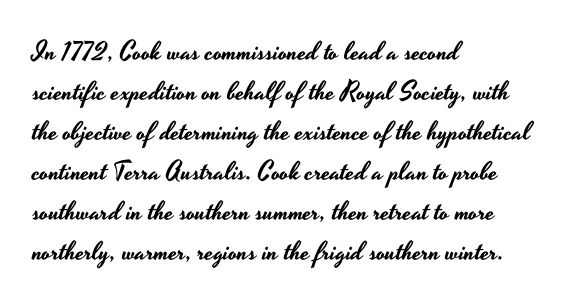
Q: Is the text italic (slanted)? A: Yes.
Q: Is the text underlined? A: No.
Q: How is the paragraph aligned? A: Left-aligned.
Q: Is the spacing between letters normal or unusually wide? A: Normal.
Q: Is the spacing between lines tight, normal or loose? A: Normal.
